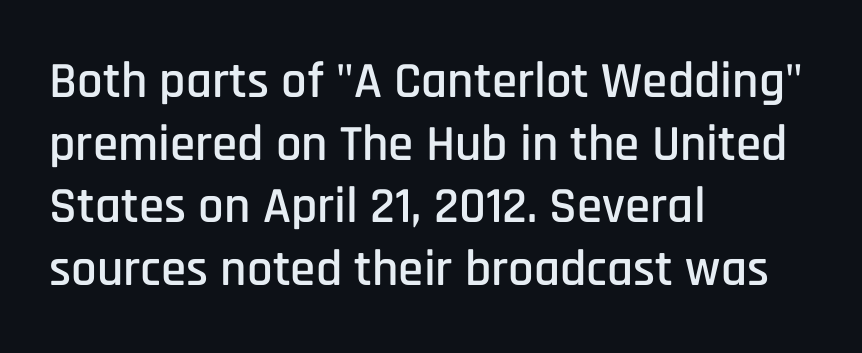
The image shows 51 px condensed sans-serif type, upright; set left-aligned, line spacing 1.23x, normal letter spacing, not underlined; low stroke contrast and a large x-height.
